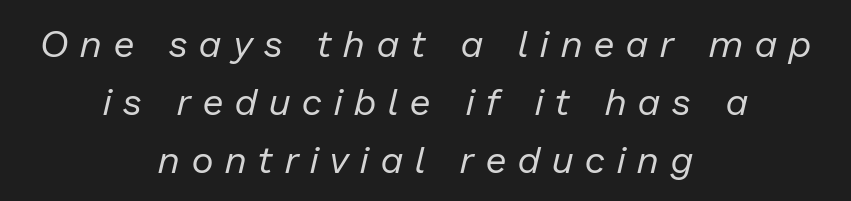
Q: Is the text bold? A: No.
Q: Is the text italic (slanted)? A: Yes, it leans right by about 13 degrees.
Q: Is the text underlined? A: No.
Q: How is the paragraph aligned? A: Centered.
Q: Is the spacing between letters normal or unusually wide? A: Unusually wide.
Q: Is the spacing between lines tight, normal or loose? A: Normal.
Q: Width (condensed, normal, or wide)? A: Normal.
Q: Stroke contrast? A: Low.
Q: x-height? A: Medium.
Q: Monospaced? A: No.
